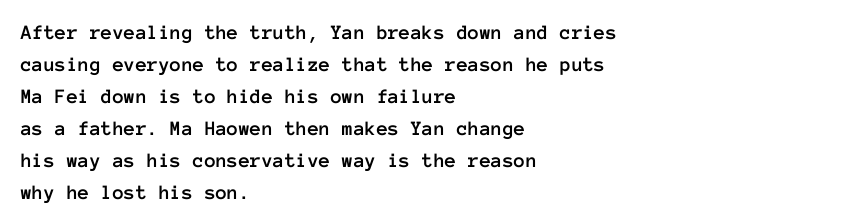
{"italic": "no", "underline": "no", "align": "left", "line_spacing": "normal", "line_spacing_ratio": 1.52, "letter_spacing": "normal", "letter_spacing_em": 0.0, "glyph_px": 21}
